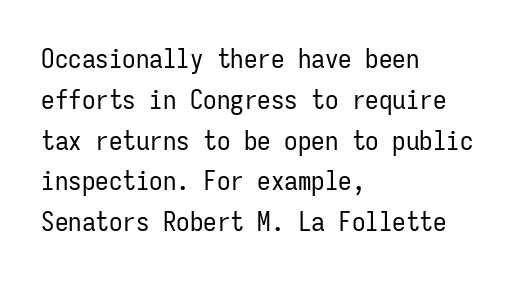
The image shows 27 px text type, upright; set left-aligned, normal line spacing (1.51x), normal letter spacing, not underlined.
